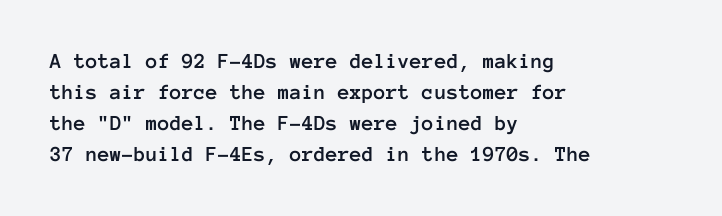
No italicization has been applied; the sample stays upright. The text block is weighted toward the left margin, trailing off unevenly rightward. Each row of text sits above clean, open space. Leading matches the norm, producing a regular column. Nobody touched the tracking dial on this one.
